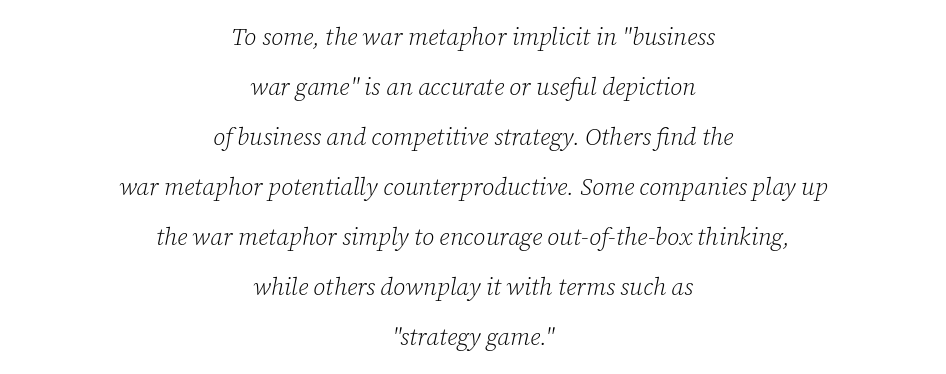
Glyph-to-glyph distance matches everyday printed text. These lines stand farther apart than default settings would place them. Layout note: lines centered. Would a proofreader flag this as italicized? Yes. Only glyphs here, with clear space below each row.
